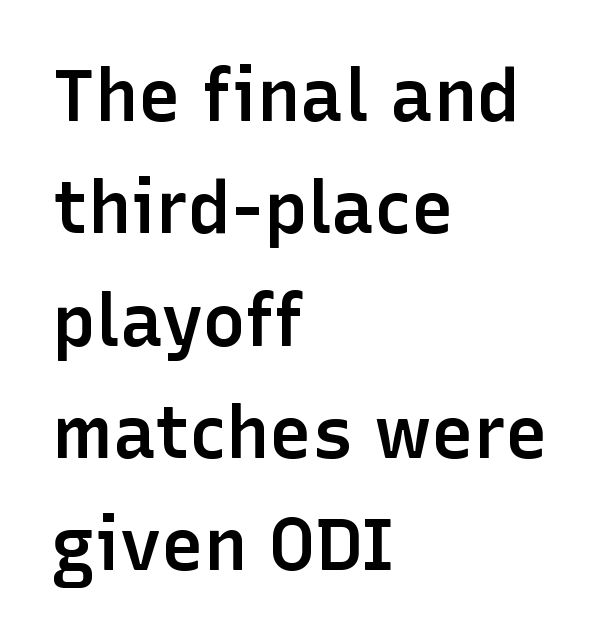
The image shows 72 px semibold sans-serif type, upright; set left-aligned, normal line spacing (1.56x), normal letter spacing, not underlined; low stroke contrast and a medium x-height.
